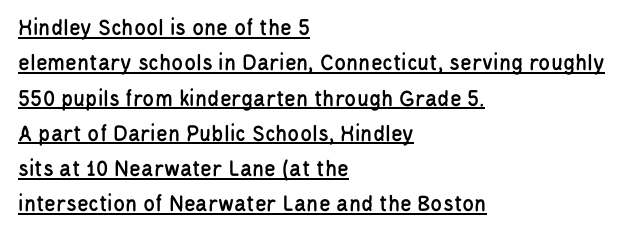
Q: Is the text italic (slanted)? A: No, it is upright.
Q: Is the text underlined? A: Yes.
Q: How is the paragraph aligned? A: Left-aligned.
Q: Is the spacing between letters normal or unusually wide? A: Normal.
Q: Is the spacing between lines tight, normal or loose? A: Normal.
